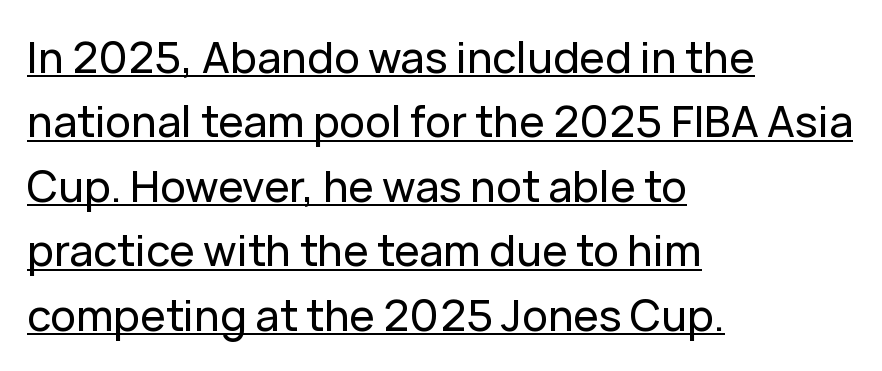
When letters stand straight like this, we call the style roman or upright. The face used here appears with an underline applied. Default kerning and tracking; the words read as compact shapes. Varying glyph widths throughout — classic text-font behaviour. A normal amount of white space separates one row of letters from the next. The passage shown is typeset with a sans-serif family.
